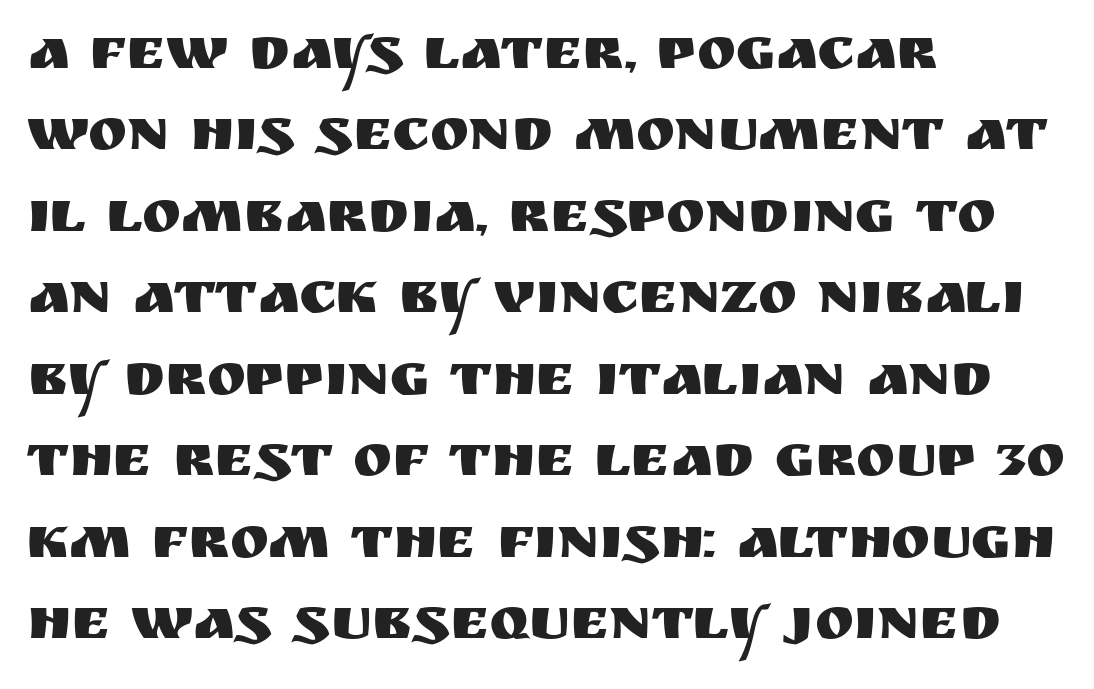
This block has exactly the height ordinary leading produces. The passage shown has conventional tracking throughout. Caption: multi-line text, flush left, ragged right. This is sans-serif lettering, the kind often seen on screens and signage.
